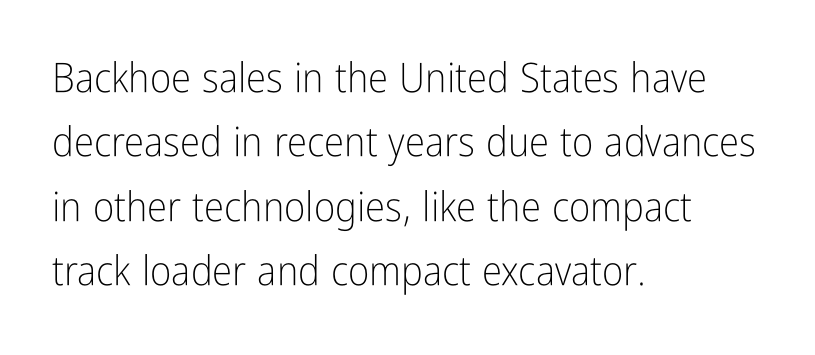
Q: Is the text bold? A: No.
Q: Is the text italic (slanted)? A: No, it is upright.
Q: Is the typeface a serif or a sans-serif typeface? A: Sans-serif.
Q: Is the text underlined? A: No.
Q: How is the paragraph aligned? A: Left-aligned.
Q: Is the spacing between letters normal or unusually wide? A: Normal.
Q: Is the spacing between lines tight, normal or loose? A: Normal.
Q: Width (condensed, normal, or wide)? A: Condensed.
Q: Stroke contrast? A: Low.
Q: x-height? A: Medium.
Q: Monospaced? A: No.
